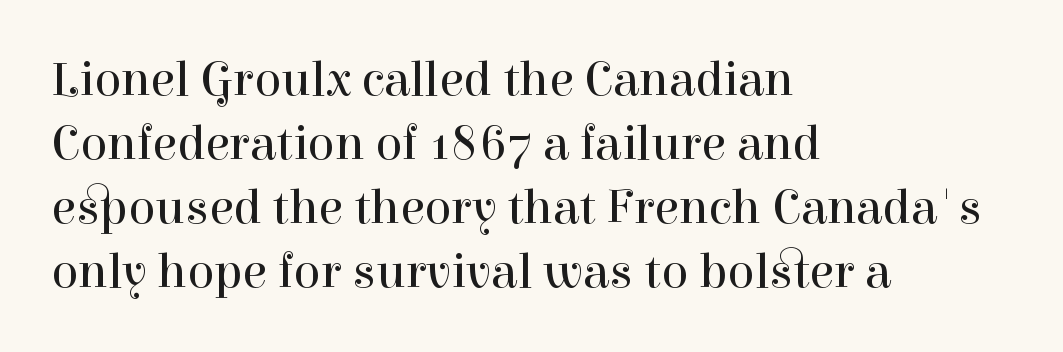
Reading down the column, the eye jumps a familiar distance to each next line. Stroke terminals: seriffed. Underline: absent. The passage shown is typed in a proportional face where columns would drift. Casual observation: everything's shoved over to the left. Vertical stems look standard width or narrower in stroke.
